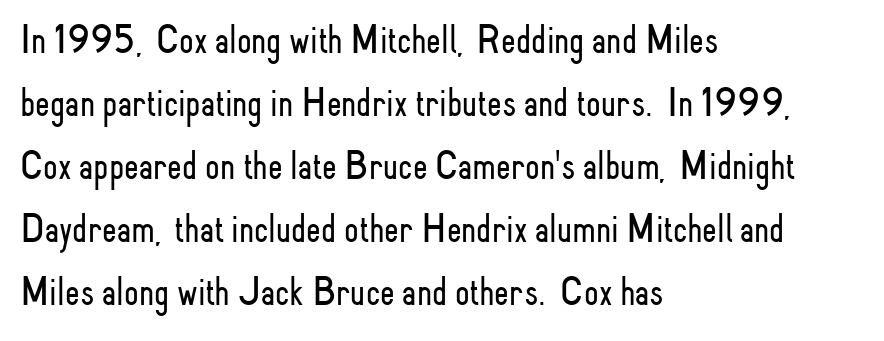
Q: Is the text bold? A: No.
Q: Is the text italic (slanted)? A: No, it is upright.
Q: Is the typeface a serif or a sans-serif typeface? A: Sans-serif.
Q: Is the text underlined? A: No.
Q: How is the paragraph aligned? A: Left-aligned.
Q: Is the spacing between letters normal or unusually wide? A: Normal.
Q: Is the spacing between lines tight, normal or loose? A: Normal.
Q: Width (condensed, normal, or wide)? A: Condensed.
Q: Stroke contrast? A: Low.
Q: x-height? A: Small.
Q: Monospaced? A: No.
